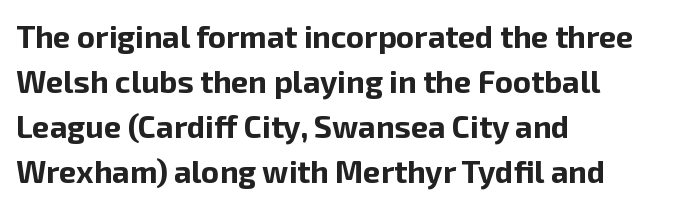
Plain, unruled lines of type. Honestly, the row spacing looks completely unremarkable. Heavy, bold letterforms. No italicization has been applied; the sample stays upright. The face used here is proportionally spaced, like ordinary book or web type. The gaps between neighbouring characters are ordinary and unremarkable.
